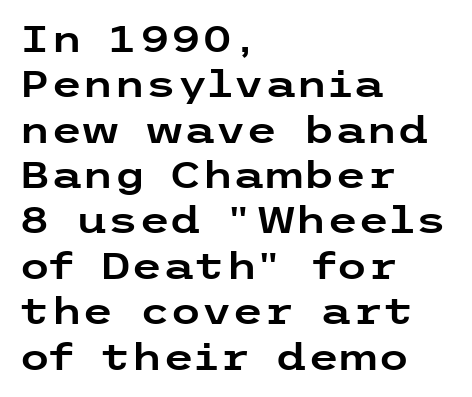
The image shows 36 px wide sans-serif type, upright; set left-aligned, normal line spacing (1.26x), normal letter spacing, not underlined; low stroke contrast and a medium x-height.
